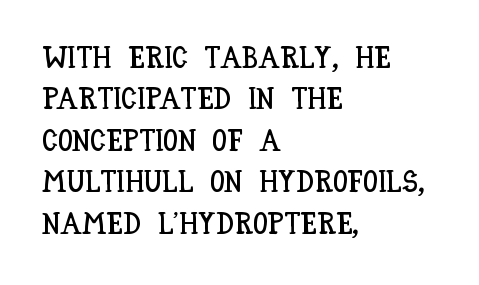
{"italic": "no", "width": "condensed", "stroke_contrast": "low", "x_height": "large", "monospaced": "no", "underline": "no", "align": "left", "line_spacing": "normal", "line_spacing_ratio": 1.38, "letter_spacing": "normal", "letter_spacing_em": 0.0, "glyph_px": 30}
